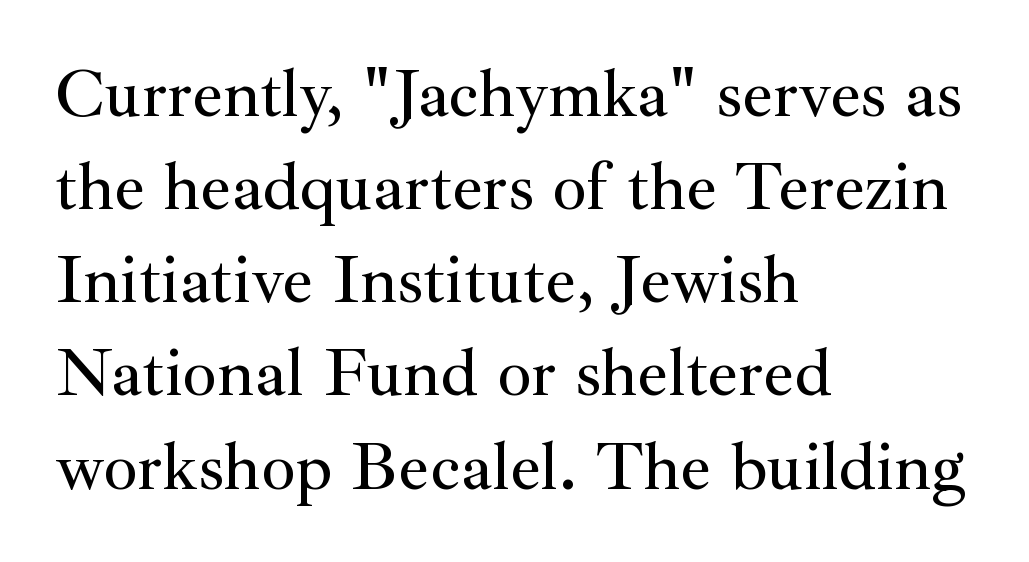
Q: Is the text italic (slanted)? A: No, it is upright.
Q: Is the typeface a serif or a sans-serif typeface? A: Serif.
Q: Is the text underlined? A: No.
Q: How is the paragraph aligned? A: Left-aligned.
Q: Is the spacing between letters normal or unusually wide? A: Normal.
Q: Is the spacing between lines tight, normal or loose? A: Normal.
Q: Width (condensed, normal, or wide)? A: Normal.
Q: Stroke contrast? A: Medium.
Q: x-height? A: Small.
Q: Monospaced? A: No.
